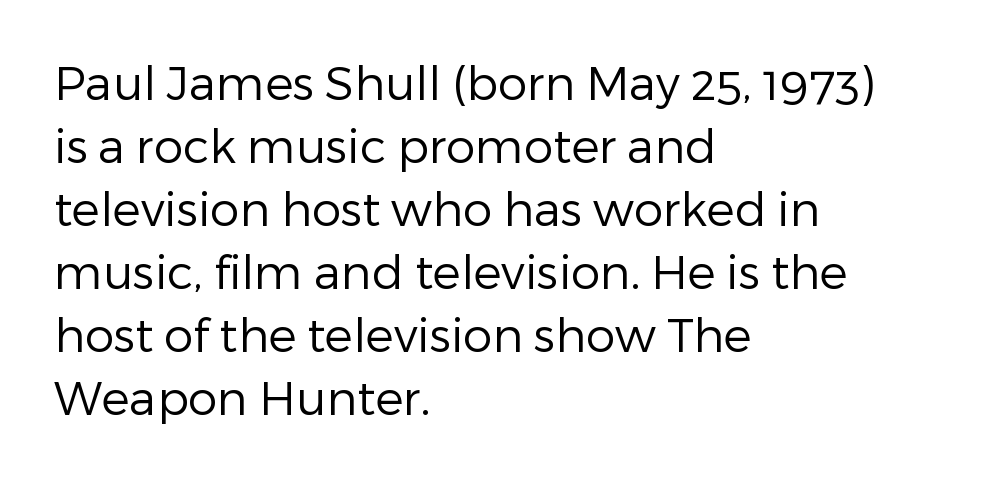
{"serif": "no", "italic": "no", "bold": "no", "weight": "regular", "width": "normal", "stroke_contrast": "low", "x_height": "medium", "monospaced": "no", "underline": "no", "align": "left", "line_spacing": "normal", "line_spacing_ratio": 1.34, "letter_spacing": "normal", "letter_spacing_em": 0.0, "glyph_px": 47}
